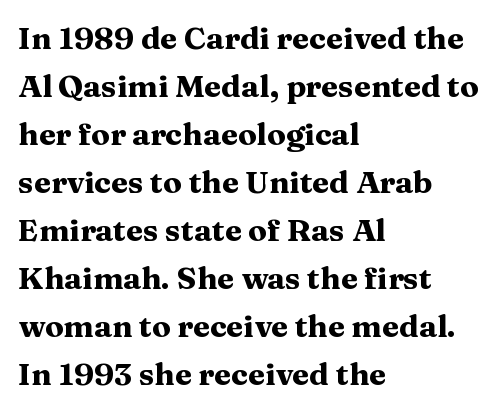
Q: Is the text bold? A: Yes.
Q: Is the text italic (slanted)? A: No, it is upright.
Q: Is the typeface a serif or a sans-serif typeface? A: Serif.
Q: Is the text underlined? A: No.
Q: How is the paragraph aligned? A: Left-aligned.
Q: Is the spacing between letters normal or unusually wide? A: Normal.
Q: Is the spacing between lines tight, normal or loose? A: Normal.
Q: Width (condensed, normal, or wide)? A: Wide.
Q: Stroke contrast? A: Medium.
Q: x-height? A: Medium.
Q: Monospaced? A: No.
